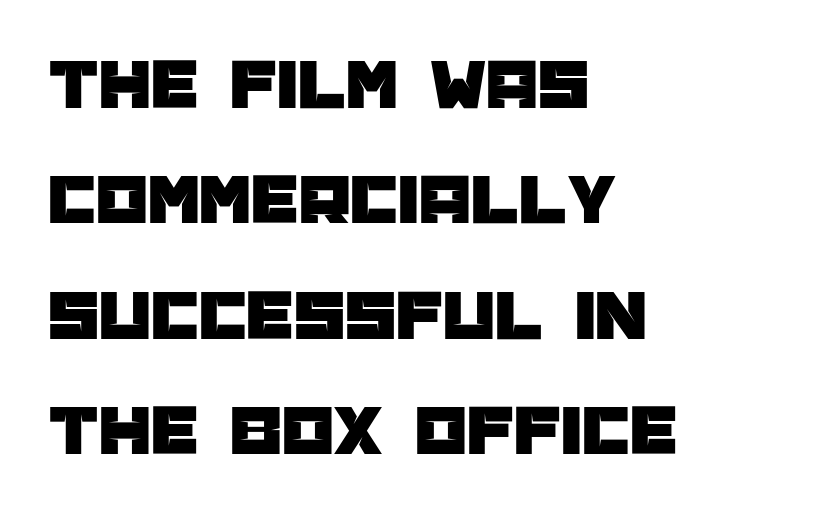
The image shows 74 px sans-serif type, upright; set left-aligned, normal line spacing (1.56x), normal letter spacing, not underlined; low stroke contrast and a large x-height.
